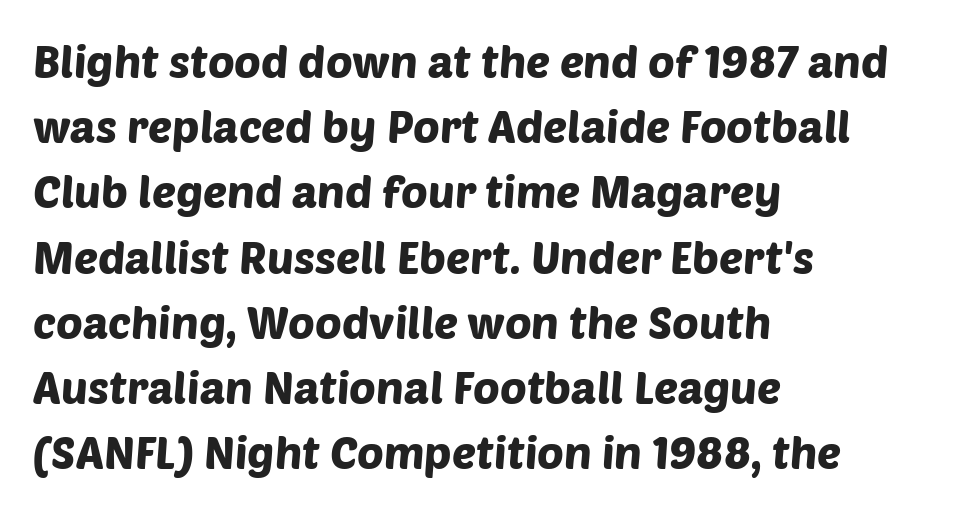
{"serif": "no", "width": "normal", "stroke_contrast": "low", "x_height": "large", "monospaced": "no", "underline": "no", "align": "left", "line_spacing": "normal", "line_spacing_ratio": 1.45, "letter_spacing": "normal", "letter_spacing_em": 0.0, "glyph_px": 45}
